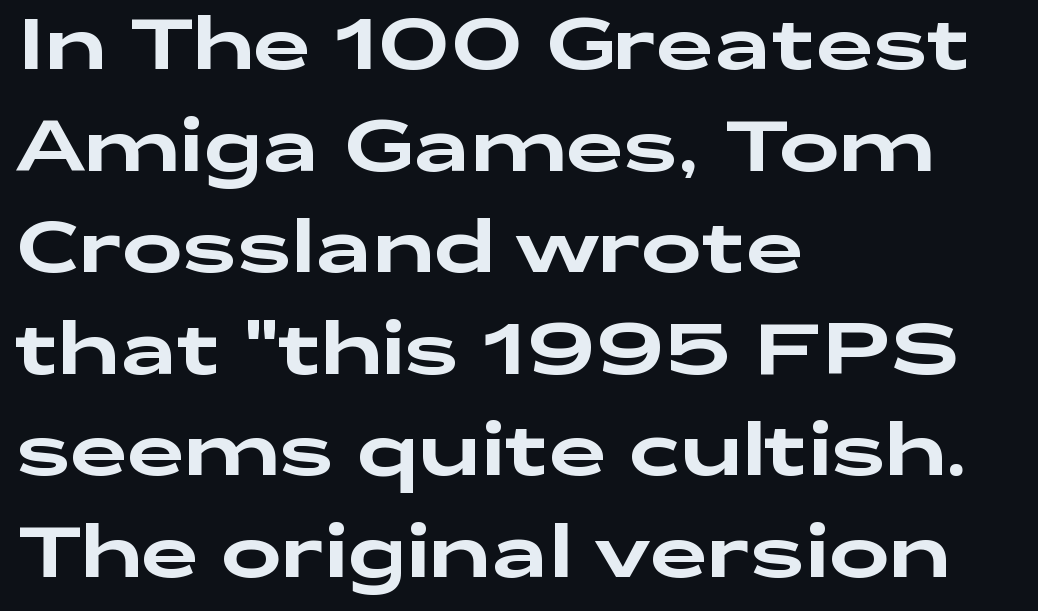
{"serif": "no", "italic": "no", "width": "wide", "stroke_contrast": "low", "x_height": "medium", "monospaced": "no", "underline": "no", "align": "left", "line_spacing": "normal", "line_spacing_ratio": 1.41, "letter_spacing": "normal", "letter_spacing_em": 0.0, "glyph_px": 72}
